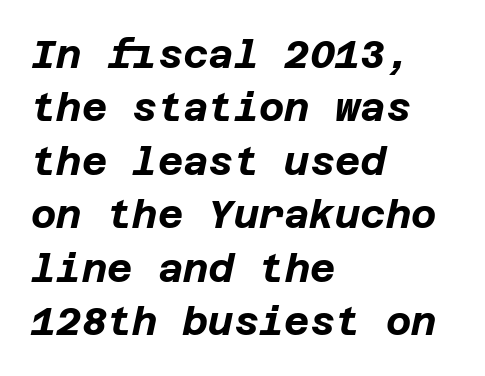
The image shows 39 px bold type, italic (leaning right); set left-aligned, normal line spacing (1.37x), normal letter spacing, not underlined; low stroke contrast and a large x-height.
